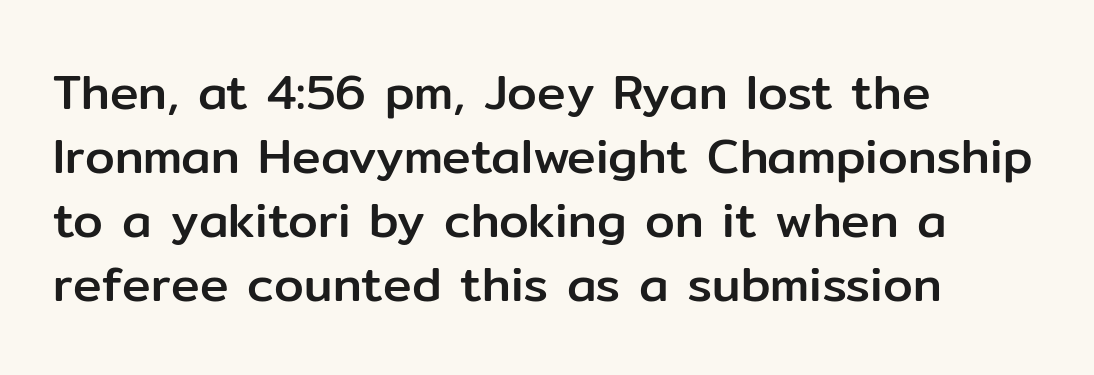
Q: Is the text italic (slanted)? A: No, it is upright.
Q: Is the typeface a serif or a sans-serif typeface? A: Sans-serif.
Q: Is the text underlined? A: No.
Q: How is the paragraph aligned? A: Left-aligned.
Q: Is the spacing between letters normal or unusually wide? A: Normal.
Q: Is the spacing between lines tight, normal or loose? A: Normal.
Q: Width (condensed, normal, or wide)? A: Normal.
Q: Stroke contrast? A: Low.
Q: x-height? A: Medium.
Q: Monospaced? A: No.
